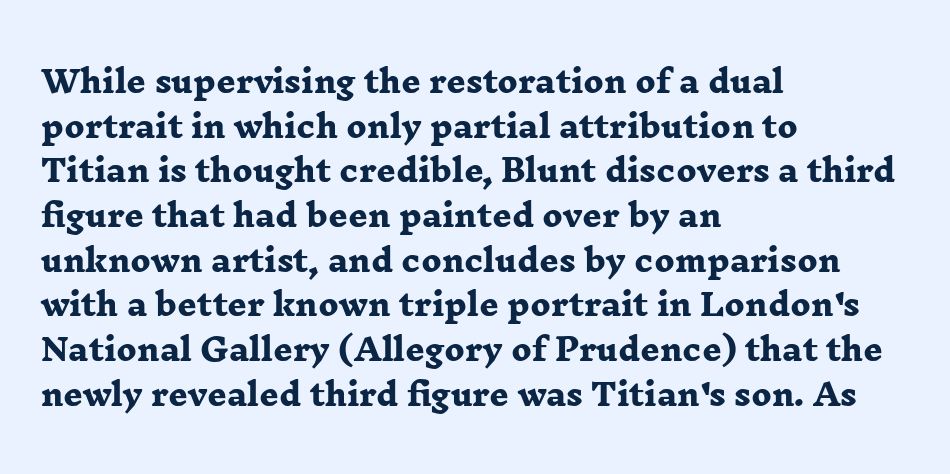
Q: Is the text bold? A: Yes.
Q: Is the typeface a serif or a sans-serif typeface? A: Serif.
Q: Is the text underlined? A: No.
Q: How is the paragraph aligned? A: Left-aligned.
Q: Is the spacing between letters normal or unusually wide? A: Normal.
Q: Is the spacing between lines tight, normal or loose? A: Normal.
Q: Width (condensed, normal, or wide)? A: Wide.
Q: Stroke contrast? A: Low.
Q: x-height? A: Medium.
Q: Monospaced? A: No.
